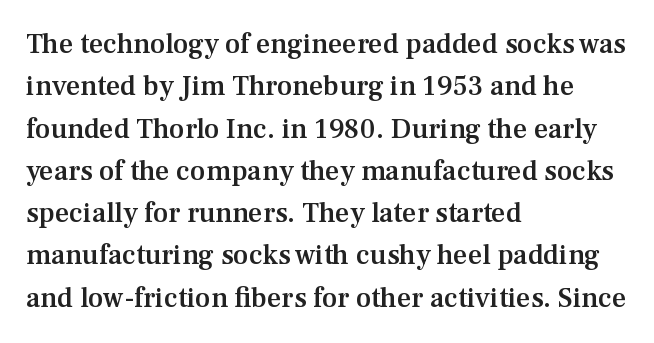
The image shows 28 px semibold serif type, upright; set left-aligned, normal line spacing (1.51x), normal letter spacing, not underlined; medium stroke contrast and a medium x-height.
